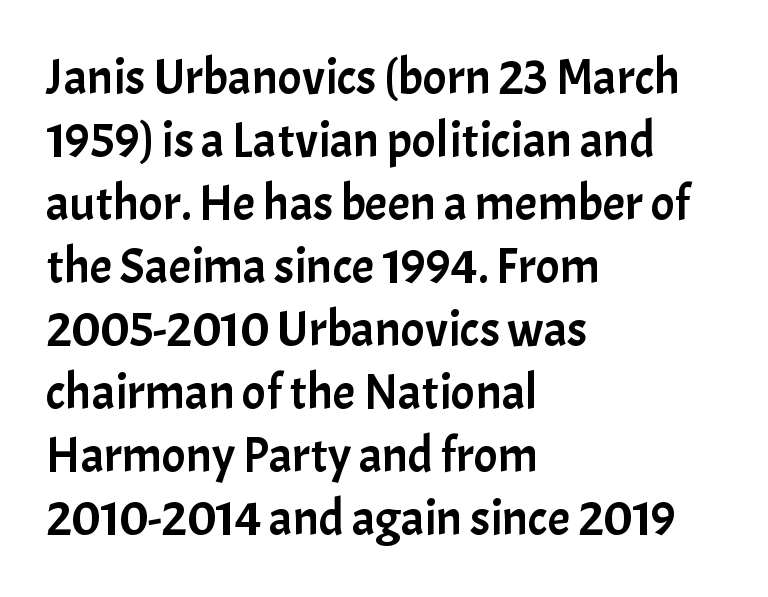
The image shows 50 px sans-serif type, upright; set left-aligned, normal line spacing (1.26x), normal letter spacing, not underlined; low stroke contrast and a medium x-height.
